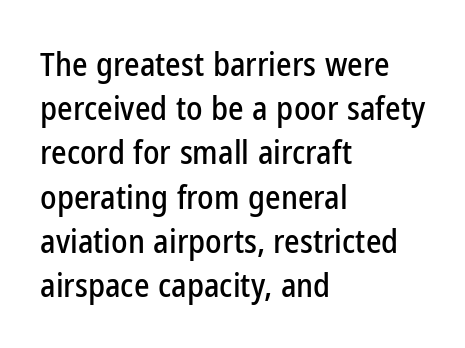
Q: Is the text italic (slanted)? A: No, it is upright.
Q: Is the typeface a serif or a sans-serif typeface? A: Sans-serif.
Q: Is the text underlined? A: No.
Q: How is the paragraph aligned? A: Left-aligned.
Q: Is the spacing between letters normal or unusually wide? A: Normal.
Q: Is the spacing between lines tight, normal or loose? A: Normal.
Q: Width (condensed, normal, or wide)? A: Condensed.
Q: Stroke contrast? A: Low.
Q: x-height? A: Medium.
Q: Monospaced? A: No.
